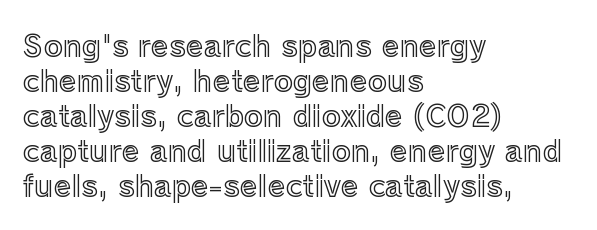
The image shows 29 px text type, upright; set left-aligned, line spacing 1.21x, normal letter spacing, not underlined; a medium x-height.
